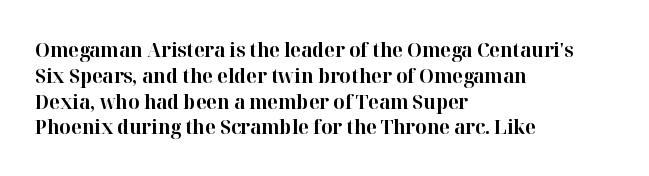
{"italic": "no", "bold": "yes", "underline": "no", "align": "left", "line_spacing": "normal", "line_spacing_ratio": 1.29, "letter_spacing": "normal", "letter_spacing_em": 0.0, "glyph_px": 20}
